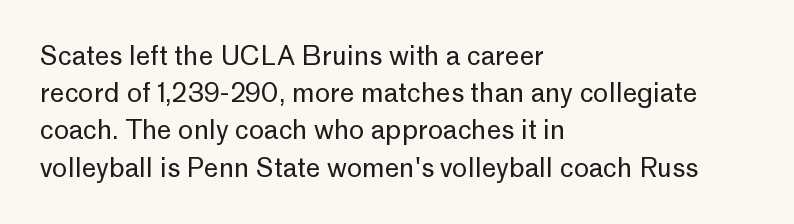
{"italic": "no", "bold": "no", "underline": "no", "align": "left", "line_spacing": "normal", "line_spacing_ratio": 1.43, "letter_spacing": "normal", "letter_spacing_em": 0.0, "glyph_px": 26}
